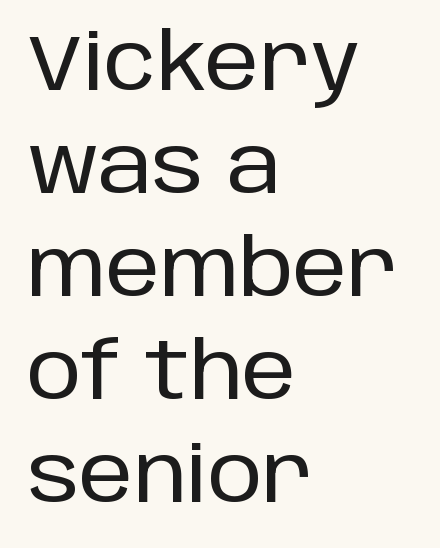
Q: Is the text italic (slanted)? A: No, it is upright.
Q: Is the typeface a serif or a sans-serif typeface? A: Sans-serif.
Q: Is the text underlined? A: No.
Q: How is the paragraph aligned? A: Left-aligned.
Q: Is the spacing between letters normal or unusually wide? A: Normal.
Q: Is the spacing between lines tight, normal or loose? A: Normal.
Q: Width (condensed, normal, or wide)? A: Normal.
Q: Stroke contrast? A: Low.
Q: x-height? A: Large.
Q: Monospaced? A: No.
